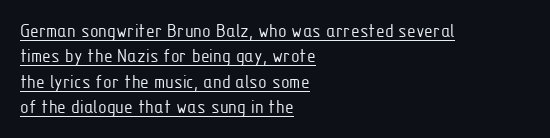
The image shows 20 px text type, upright; set left-aligned, normal line spacing (1.27x), normal letter spacing, underlined.
